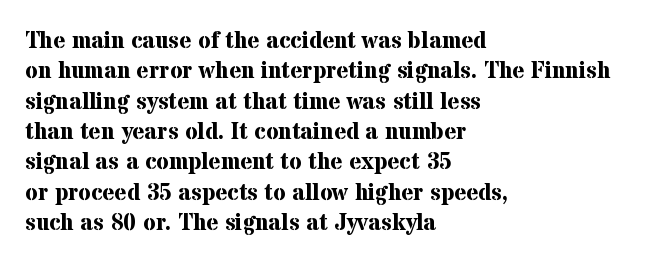
The image shows 23 px bold type, upright; set left-aligned, normal line spacing (1.32x), normal letter spacing, not underlined.
